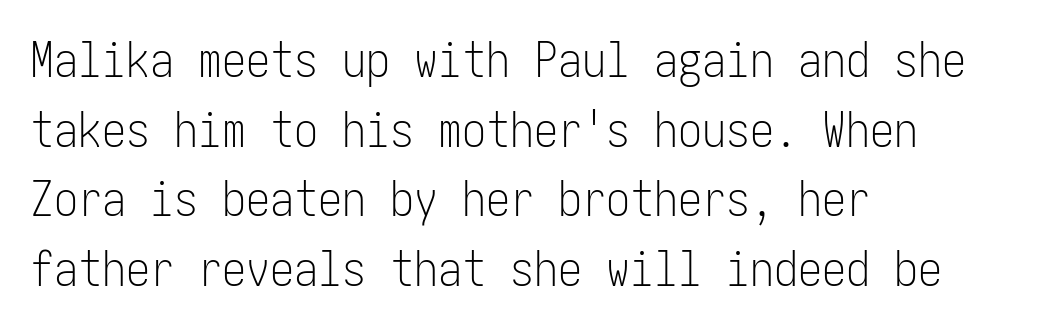
{"serif": "no", "italic": "no", "bold": "no", "weight": "light", "width": "condensed", "stroke_contrast": "low", "x_height": "medium", "underline": "no", "align": "left", "line_spacing": "normal", "line_spacing_ratio": 1.45, "letter_spacing": "normal", "letter_spacing_em": 0.0, "glyph_px": 48}
